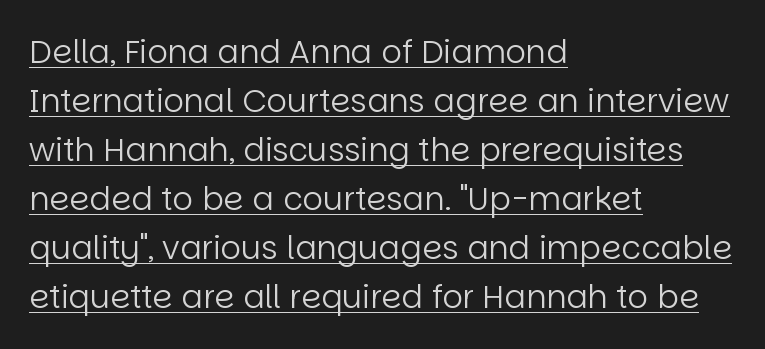
Q: Is the text bold? A: No.
Q: Is the text italic (slanted)? A: No, it is upright.
Q: Is the typeface a serif or a sans-serif typeface? A: Sans-serif.
Q: Is the text underlined? A: Yes.
Q: How is the paragraph aligned? A: Left-aligned.
Q: Is the spacing between letters normal or unusually wide? A: Normal.
Q: Is the spacing between lines tight, normal or loose? A: Normal.
Q: Width (condensed, normal, or wide)? A: Normal.
Q: Stroke contrast? A: Low.
Q: x-height? A: Large.
Q: Monospaced? A: No.
